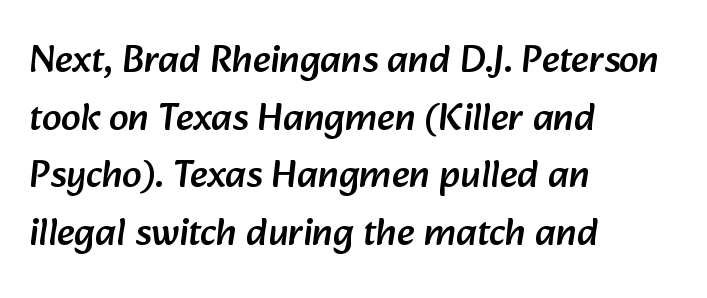
Layout note: lines flush left. The passage shown is not underscored anywhere. Words appear dense and cohesive because spacing is normal. Examine the stroke ends and you'll find no serifs. Here the designer chose a conventional face with non-uniform glyph widths.
